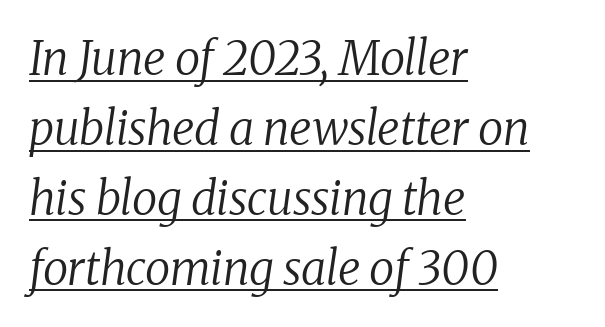
The image shows 46 px regular-weight serif type, italic (leaning right); set left-aligned, normal line spacing (1.52x), normal letter spacing, underlined; low stroke contrast and a medium x-height.
